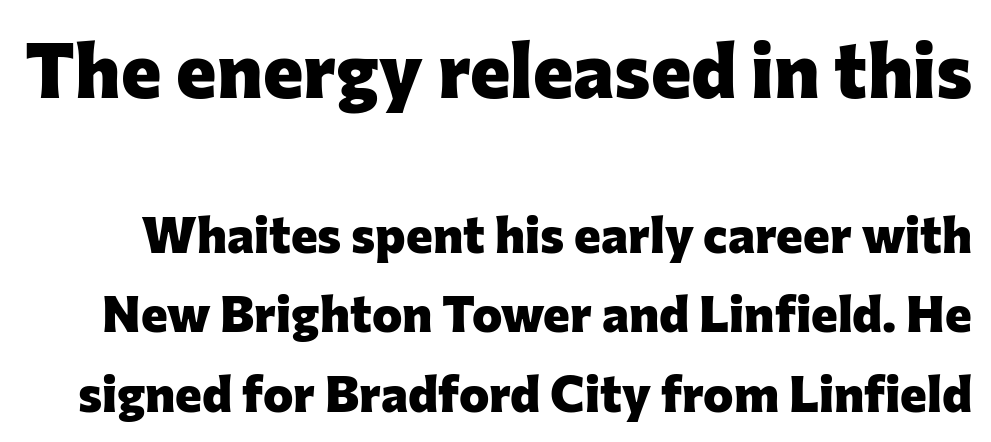
Here the designer chose a conventional face with non-uniform glyph widths. Successive baselines arrive at the customary interval. What weight is shown? A full bold with thick strokes. Descenders are the only things crossing below the line. No italicization has been applied; the sample stays upright. Students, note that the glyphs here touch the page at normal intervals.
